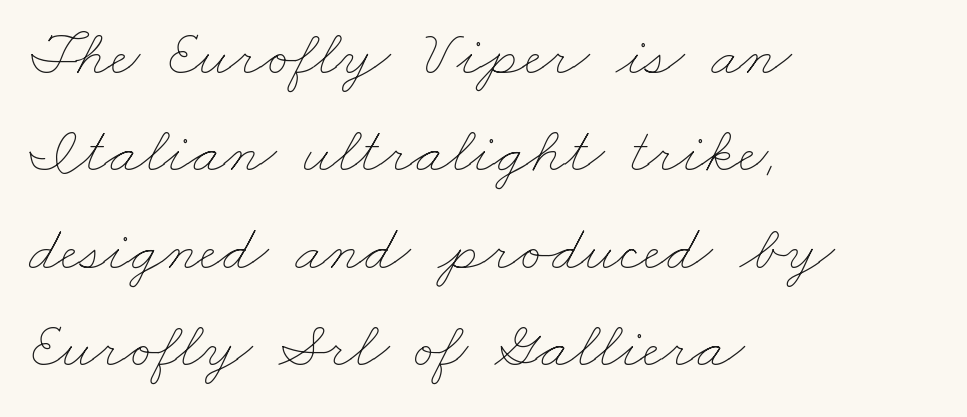
The image shows 65 px thin, wide type; set left-aligned, normal line spacing (1.5x), normal letter spacing, not underlined; low stroke contrast and a small x-height.
